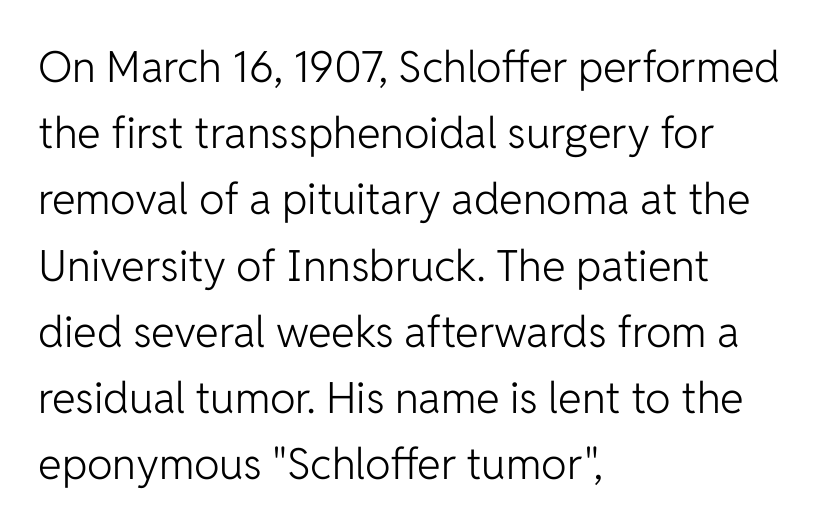
{"serif": "no", "italic": "no", "bold": "no", "weight": "light", "width": "normal", "stroke_contrast": "low", "x_height": "medium", "monospaced": "no", "underline": "no", "align": "left", "line_spacing": "normal", "line_spacing_ratio": 1.54, "letter_spacing": "normal", "letter_spacing_em": 0.0, "glyph_px": 43}
